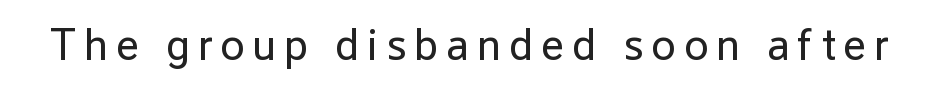
{"serif": "no", "italic": "no", "bold": "no", "weight": "regular", "width": "normal", "stroke_contrast": "low", "x_height": "medium", "monospaced": "no", "underline": "no", "glyph_px": 44}
